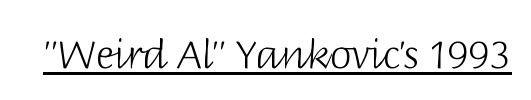
{"serif": "no", "italic": "no", "bold": "no", "weight": "light", "width": "normal", "stroke_contrast": "low", "x_height": "large", "monospaced": "no", "underline": "yes", "letter_spacing": "normal", "letter_spacing_em": 0.0, "glyph_px": 40}
